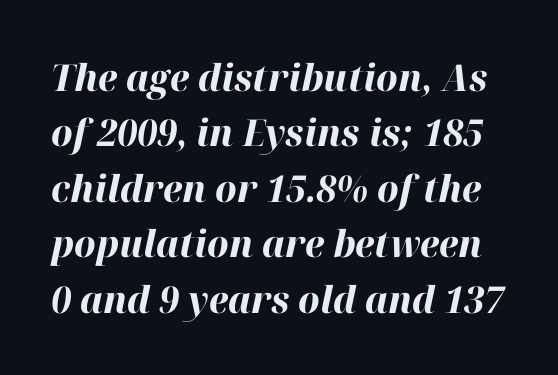
{"italic": "yes", "lean": "right", "slant_degrees": 12, "bold": "yes", "weight": "bold", "width": "normal", "stroke_contrast": "high", "x_height": "medium", "monospaced": "no", "underline": "no", "line_spacing": "normal", "line_spacing_ratio": 1.5, "letter_spacing": "normal", "letter_spacing_em": 0.0, "glyph_px": 37}
